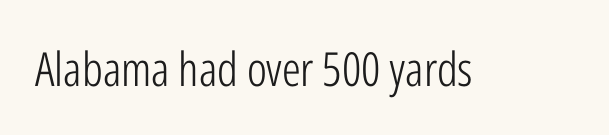
{"serif": "no", "italic": "no", "bold": "no", "weight": "light", "width": "condensed", "stroke_contrast": "low", "x_height": "medium", "monospaced": "no", "underline": "no", "letter_spacing": "normal", "letter_spacing_em": 0.0, "glyph_px": 47}
